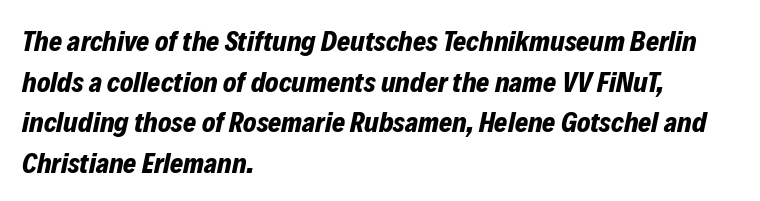
The image shows 28 px bold type, italic (leaning right); set left-aligned, normal line spacing (1.45x), normal letter spacing, not underlined; low stroke contrast and a medium x-height.
